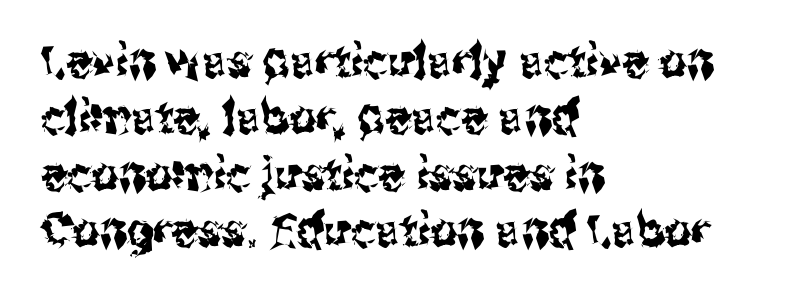
Q: Is the text italic (slanted)? A: No, it is upright.
Q: Is the typeface a serif or a sans-serif typeface? A: Sans-serif.
Q: Is the text underlined? A: No.
Q: How is the paragraph aligned? A: Left-aligned.
Q: Is the spacing between letters normal or unusually wide? A: Normal.
Q: Width (condensed, normal, or wide)? A: Condensed.
Q: Stroke contrast? A: Medium.
Q: x-height? A: Medium.
Q: Monospaced? A: No.
